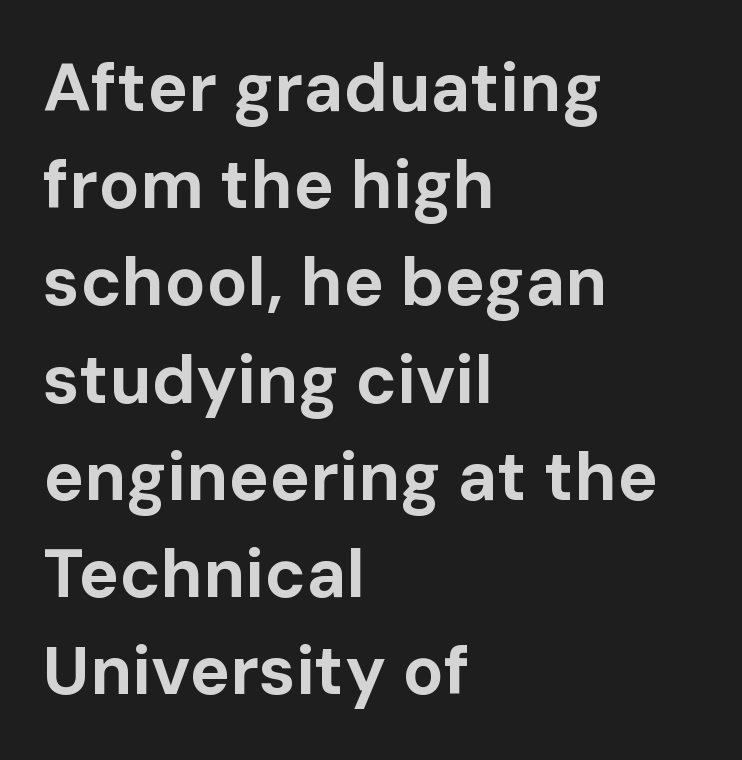
Q: Is the text bold? A: Yes.
Q: Is the text italic (slanted)? A: No, it is upright.
Q: Is the typeface a serif or a sans-serif typeface? A: Sans-serif.
Q: Is the text underlined? A: No.
Q: How is the paragraph aligned? A: Left-aligned.
Q: Is the spacing between letters normal or unusually wide? A: Normal.
Q: Is the spacing between lines tight, normal or loose? A: Normal.
Q: Width (condensed, normal, or wide)? A: Normal.
Q: Stroke contrast? A: Low.
Q: x-height? A: Medium.
Q: Monospaced? A: No.
